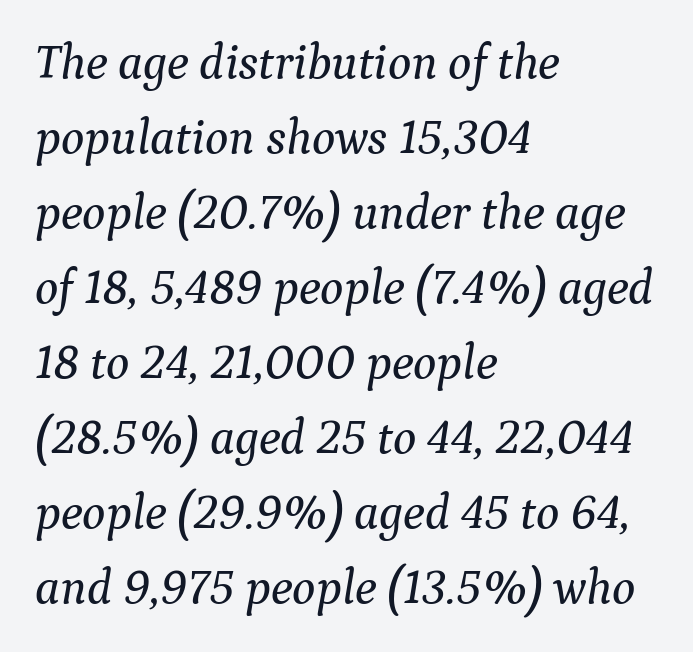
This is serif lettering, the kind often seen in printed books. The letters are slanted; this is an italic face. Each word holds together tightly as a unit, with standard inter-letter gaps. Note the varied advance widths — an 'i' is clearly narrower than an 'm'. Visually the block forms a straight wall on the left and a jagged coastline on the right.
